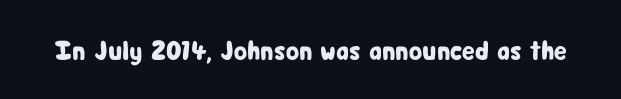
The image shows 27 px text type, upright; set normal letter spacing, not underlined.
